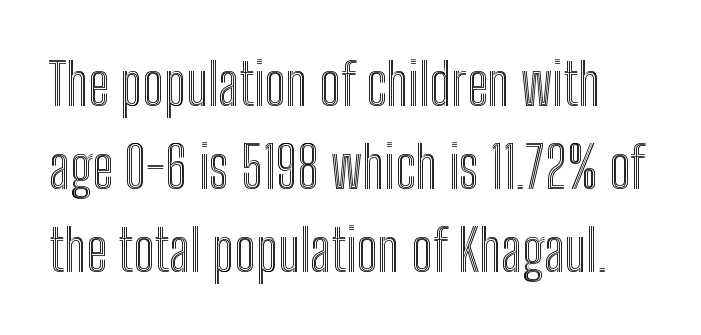
Nobody touched the tracking dial on this one. The face used here is proportionally spaced, like ordinary book or web type. Vertically, the passage feels balanced, rows spaced as you'd expect. The space beneath each line is pristine and unruled. This is the regular roman posture of the typeface.
